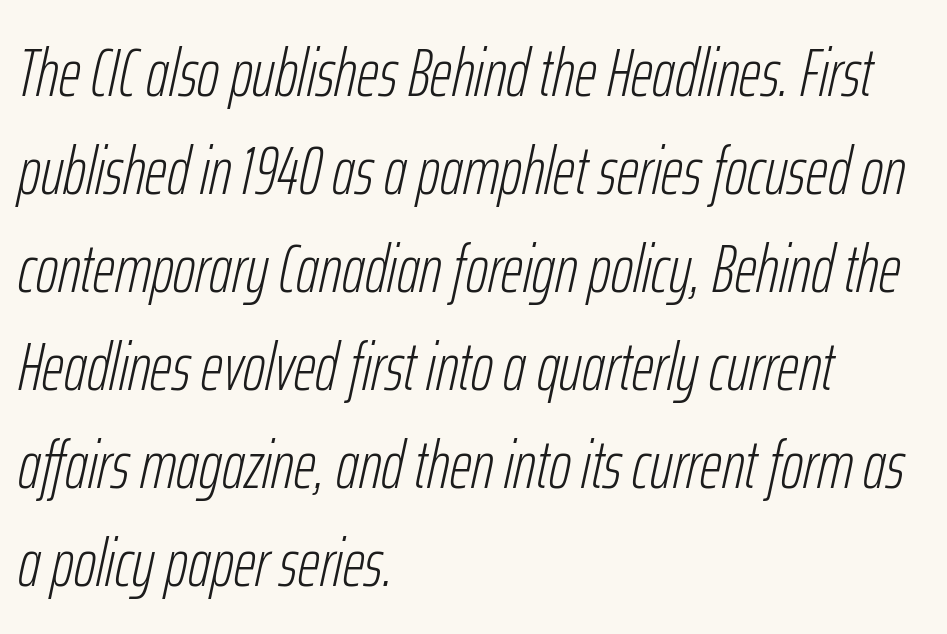
The image shows 68 px light, condensed type, italic (leaning right); set left-aligned, normal line spacing (1.44x), normal letter spacing, not underlined; low stroke contrast and a medium x-height.
